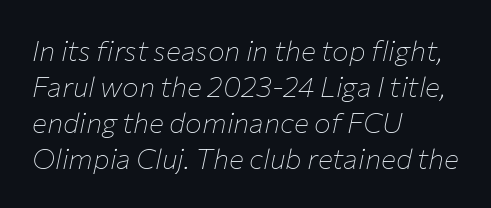
{"italic": "yes", "lean": "right", "slant_degrees": 12, "bold": "no", "weight": "thin", "width": "normal", "stroke_contrast": "low", "x_height": "medium", "monospaced": "no", "underline": "no", "align": "left", "line_spacing": "normal", "line_spacing_ratio": 1.29, "letter_spacing": "normal", "letter_spacing_em": 0.0, "glyph_px": 28}
